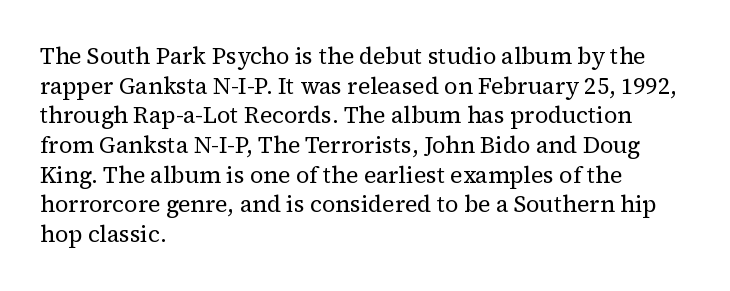
The image shows 23 px text type, upright; set left-aligned, normal line spacing (1.29x), normal letter spacing, not underlined.
